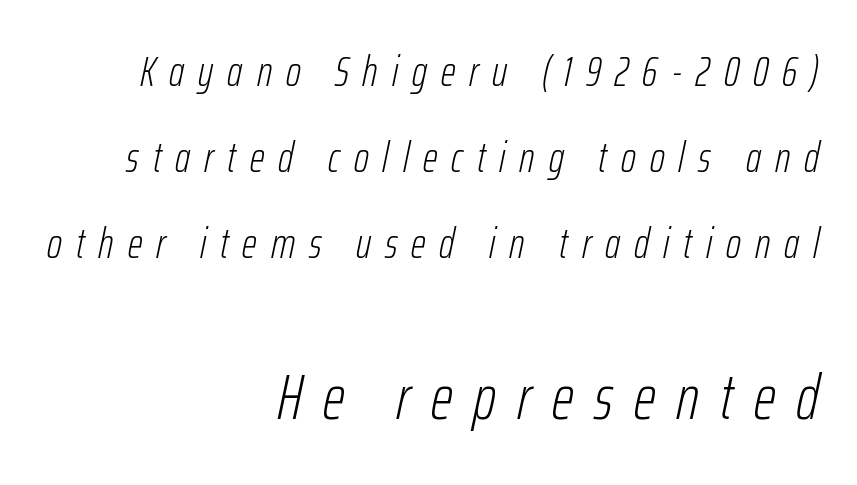
Q: Is the text bold? A: No.
Q: Is the text italic (slanted)? A: Yes, it leans right by about 12 degrees.
Q: Is the text underlined? A: No.
Q: How is the paragraph aligned? A: Right-aligned.
Q: Is the spacing between letters normal or unusually wide? A: Unusually wide.
Q: Is the spacing between lines tight, normal or loose? A: Loose.
Q: Which block of text is set in a larger size, the first (top) or the second (bottom)? A: The second (bottom) one.
Q: Width (condensed, normal, or wide)? A: Condensed.
Q: Stroke contrast? A: Low.
Q: x-height? A: Medium.
Q: Monospaced? A: No.
